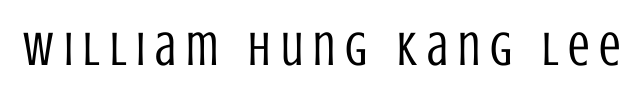
{"serif": "no", "italic": "no", "bold": "no", "weight": "regular", "width": "condensed", "stroke_contrast": "low", "x_height": "large", "monospaced": "no", "underline": "no", "letter_spacing": "wide", "letter_spacing_em": 0.21, "glyph_px": 48}
